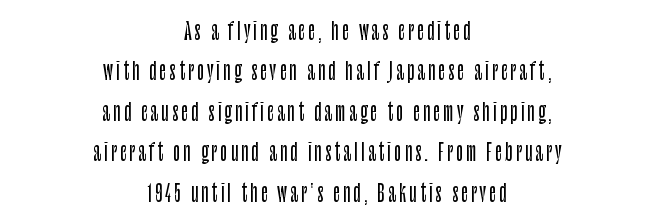
Q: Is the text italic (slanted)? A: No, it is upright.
Q: Is the text underlined? A: No.
Q: How is the paragraph aligned? A: Centered.
